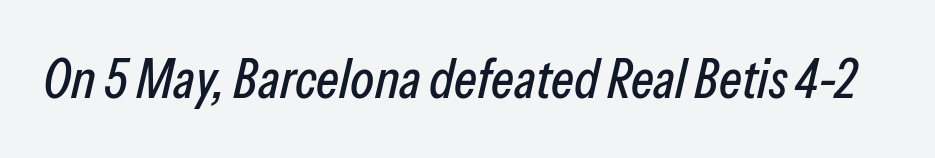
Q: Is the text italic (slanted)? A: Yes, it leans right by about 13 degrees.
Q: Is the text underlined? A: No.
Q: Is the spacing between letters normal or unusually wide? A: Normal.
Q: Width (condensed, normal, or wide)? A: Condensed.
Q: Stroke contrast? A: Low.
Q: x-height? A: Medium.
Q: Monospaced? A: No.
